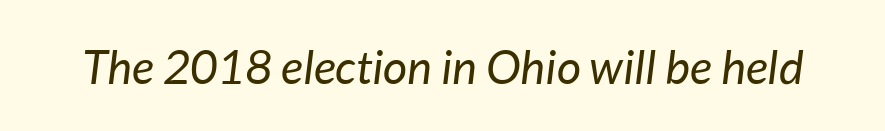
Stems here are at most as thick as an everyday book face. A typesetter would call this proportional, since set widths differ per character. Tracking here is standard; glyphs follow each other at the usual distance. Unmarked baselines from the first word to the last. Characters are canted at an angle relative to the baseline's perpendicular.
